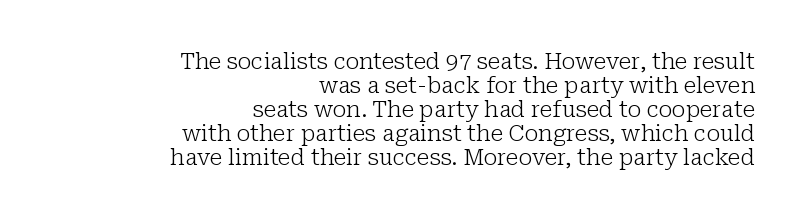
This sample is right-justified, so line beginnings fall wherever the words allow. The rendering uses a small line-height, squeezing the rows. The font's upright variant was chosen for this text. No heavy texture on the line: the type isn't bold. The string is rendered with underlining switched off. Observe the ordinary spacing: letters are neighbours, not strangers.
